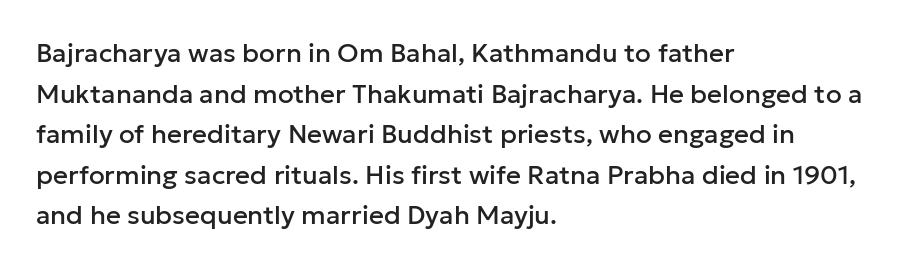
Q: Is the text italic (slanted)? A: No, it is upright.
Q: Is the text underlined? A: No.
Q: How is the paragraph aligned? A: Left-aligned.
Q: Is the spacing between letters normal or unusually wide? A: Normal.
Q: Is the spacing between lines tight, normal or loose? A: Normal.
